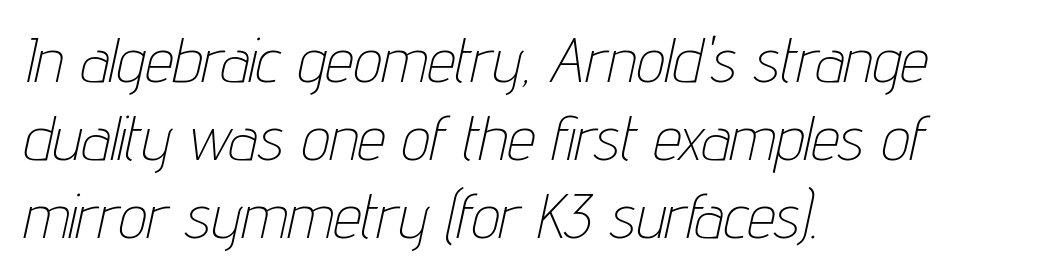
{"italic": "yes", "lean": "right", "slant_degrees": 12, "bold": "no", "weight": "thin", "width": "condensed", "stroke_contrast": "low", "x_height": "medium", "monospaced": "no", "underline": "no", "align": "left", "line_spacing_ratio": 1.24, "letter_spacing": "normal", "letter_spacing_em": 0.0, "glyph_px": 63}
